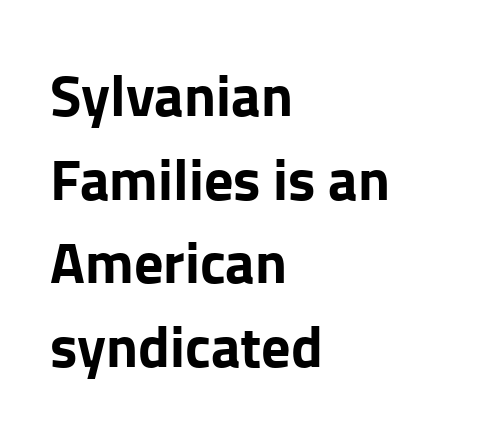
Q: Is the text bold? A: Yes.
Q: Is the text italic (slanted)? A: No, it is upright.
Q: Is the typeface a serif or a sans-serif typeface? A: Sans-serif.
Q: Is the text underlined? A: No.
Q: How is the paragraph aligned? A: Left-aligned.
Q: Is the spacing between letters normal or unusually wide? A: Normal.
Q: Is the spacing between lines tight, normal or loose? A: Normal.
Q: Width (condensed, normal, or wide)? A: Normal.
Q: Stroke contrast? A: Low.
Q: x-height? A: Medium.
Q: Monospaced? A: No.
